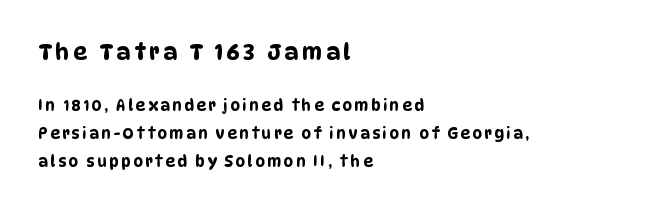
The image shows 22 px text type; set left-aligned, line spacing 1.85x, not underlined; the first (top) block is 1.47x larger.
